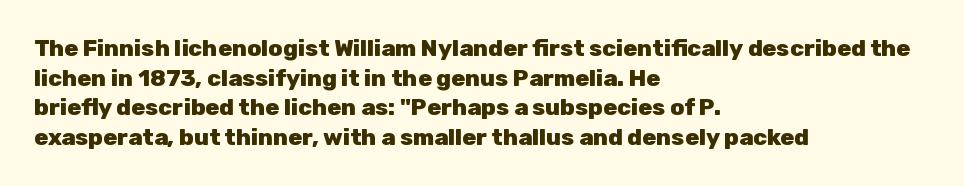
Is there any slant? The stems are plumb. Nothing unusual about the tracking: characters are spaced as the font intends. These words are printed bold, with thick strokes throughout. Evenly set lines give the paragraph a standard silhouette.
